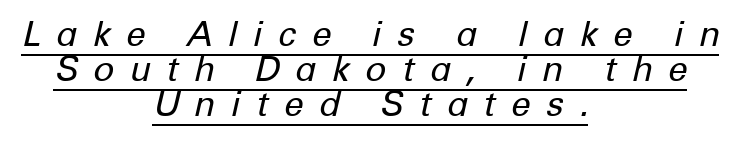
Reading down the column, the eye jumps only a short way to each next line. Words appear elongated and porous because spacing is wide. Bold? No — there's no thickening of the strokes. The paragraph shown floats in the horizontal middle. This is underlined copy, the kind a proofreader might mark for attention. Each letter keeps its own natural width here, so spacing adapts to shape.
